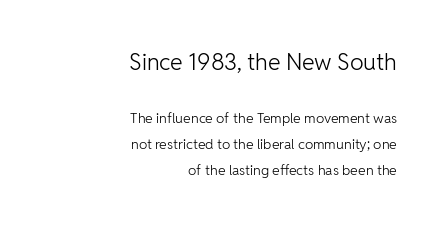
The type is set solid horizontally, with unmodified tracking. These lines stack with their right ends in a neat column. Designer's note — italics off, roman on. The emphasis by scale lands on block number one, above. The gap between lines stays unmarked. Is the stroke heavy? The answer is a plain regular-or-lighter.
